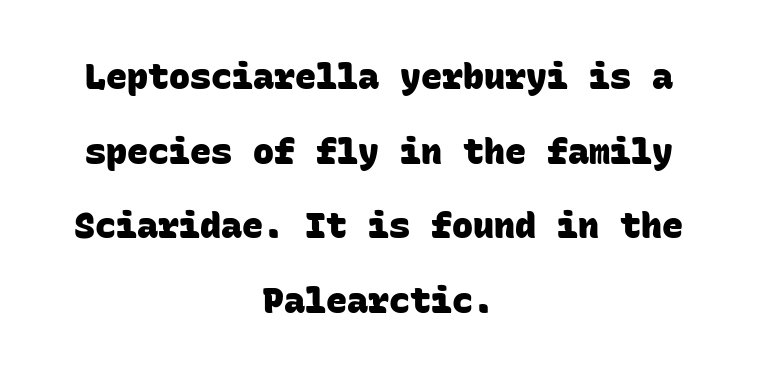
{"serif": "no", "bold": "yes", "weight": "heavy", "width": "normal", "stroke_contrast": "low", "x_height": "large", "monospaced": "yes", "underline": "no", "align": "center", "line_spacing": "loose", "line_spacing_ratio": 2.13, "letter_spacing": "normal", "letter_spacing_em": 0.0, "glyph_px": 35}
